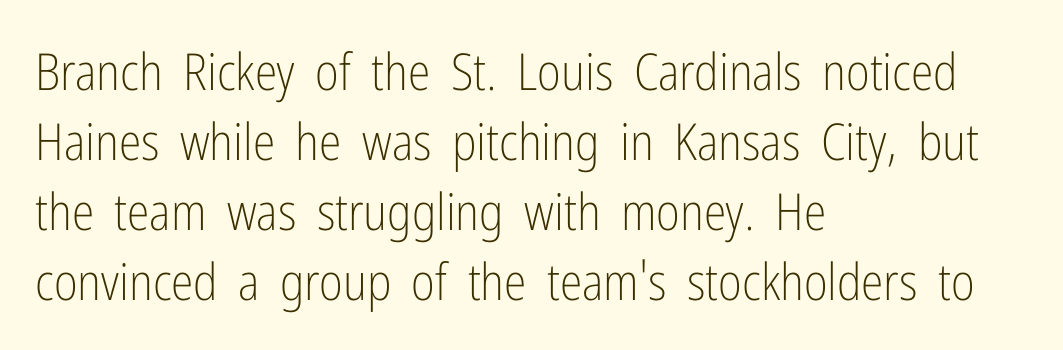
Only glyphs here, with clear space below each row. Students, note that the glyphs here touch the page at normal intervals. The line-height multiplier appears to be the usual default. The font's upright variant was chosen for this text. The rendering shows plain stroke endings on the letterforms — a sans-serif design. Weight: in the light-to-regular range.
